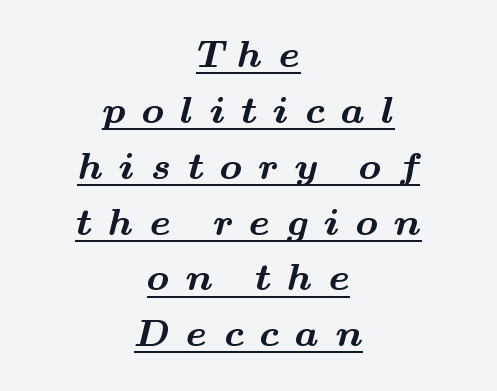
A full-strength bold gives these letters their thick strokes. If you measured baseline to baseline, you'd find a middling distance. You could not count columns in this text — the font is proportionally spaced. Letterform terminals end in serifs throughout the passage. Compared with a flush-left layout, this one balances lines on the center instead. The passage shown has open, widely tracked lettering throughout.
